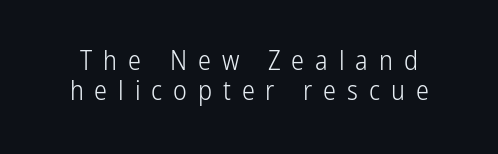
{"italic": "no", "bold": "no", "underline": "no", "line_spacing": "tight", "line_spacing_ratio": 1.14, "letter_spacing": "wide", "letter_spacing_em": 0.42, "glyph_px": 26}
